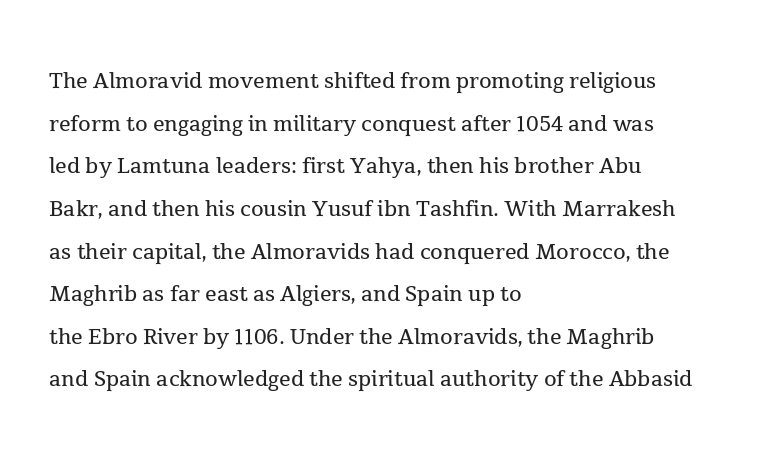
Q: Is the text bold? A: No.
Q: Is the text italic (slanted)? A: No, it is upright.
Q: Is the typeface a serif or a sans-serif typeface? A: Serif.
Q: Is the text underlined? A: No.
Q: How is the paragraph aligned? A: Left-aligned.
Q: Is the spacing between letters normal or unusually wide? A: Normal.
Q: Is the spacing between lines tight, normal or loose? A: Normal.
Q: Width (condensed, normal, or wide)? A: Normal.
Q: x-height? A: Medium.
Q: Monospaced? A: No.
